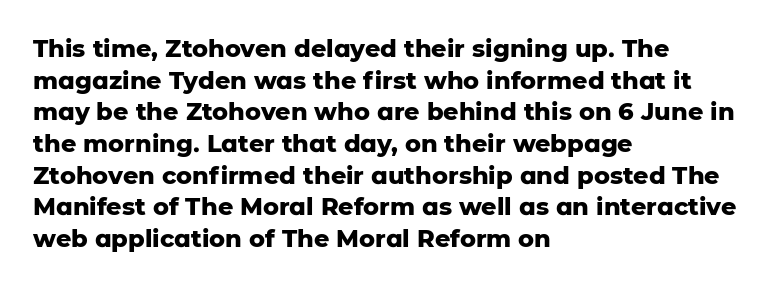
The image shows 24 px bold type, upright; set left-aligned, normal line spacing (1.32x), normal letter spacing, not underlined.
